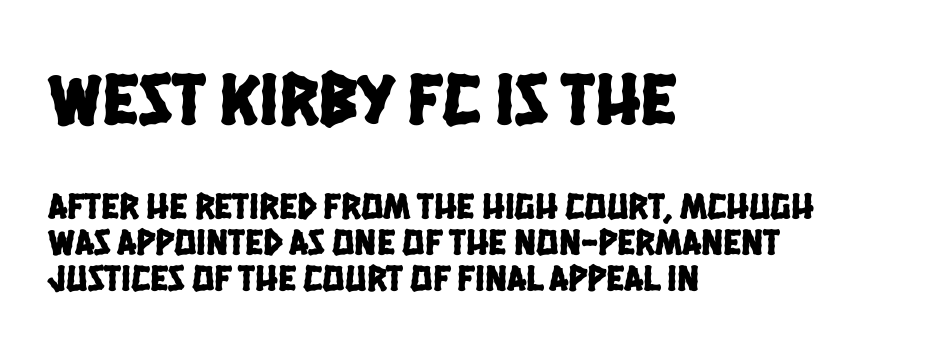
{"serif": "no", "width": "condensed", "stroke_contrast": "low", "x_height": "large", "monospaced": "no", "underline": "no", "align": "left", "line_spacing": "tight", "line_spacing_ratio": 0.98, "letter_spacing": "normal", "letter_spacing_em": 0.0, "larger_block": "first", "size_ratio": 2.0, "glyph_px": 74}
